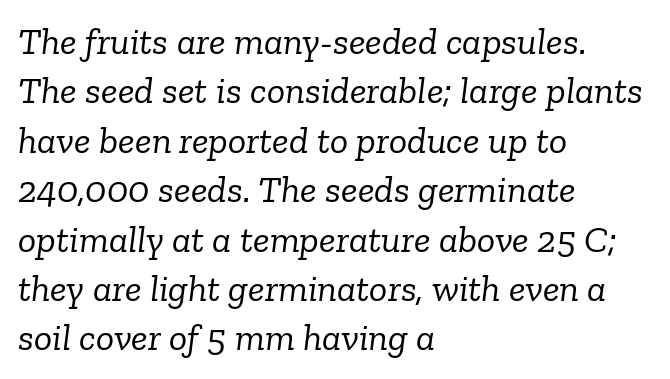
The image shows 38 px light serif type, italic (leaning right); set left-aligned, normal line spacing (1.3x), normal letter spacing, not underlined; low stroke contrast and a medium x-height.
